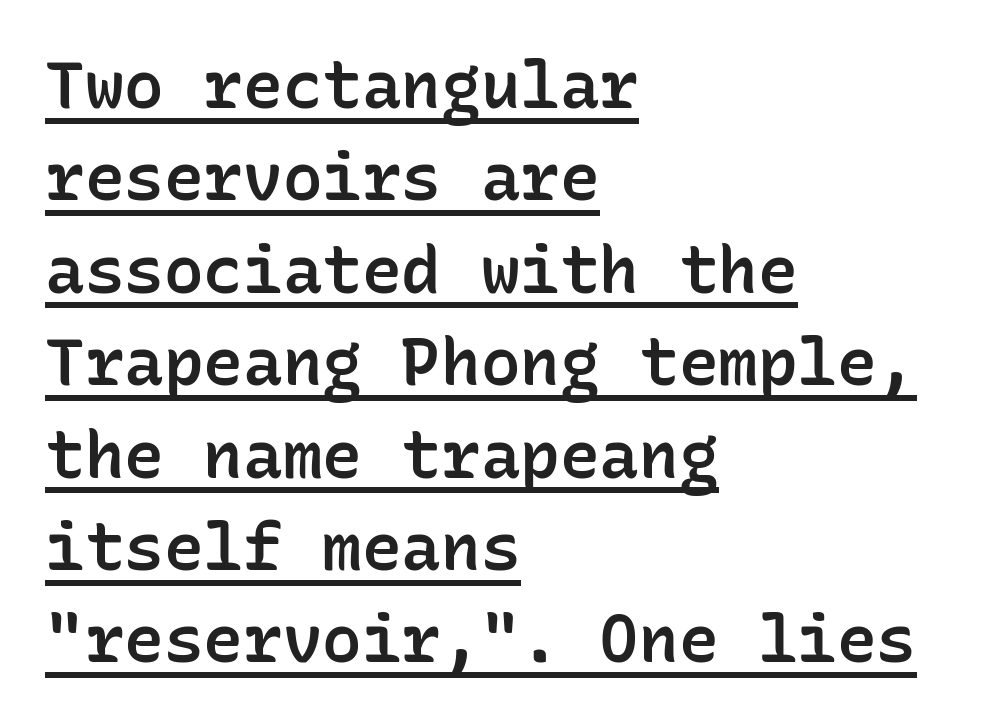
{"serif": "no", "italic": "no", "bold": "semi", "weight": "semibold", "width": "normal", "stroke_contrast": "low", "x_height": "medium", "monospaced": "yes", "underline": "yes", "align": "left", "line_spacing": "normal", "line_spacing_ratio": 1.4, "letter_spacing": "normal", "letter_spacing_em": 0.0, "glyph_px": 66}
